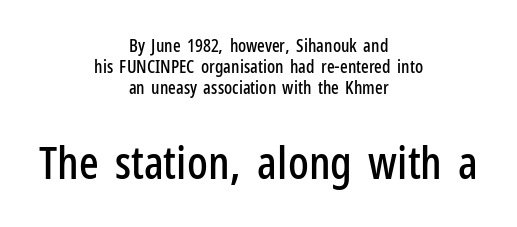
{"serif": "no", "italic": "no", "width": "condensed", "stroke_contrast": "low", "x_height": "medium", "monospaced": "no", "underline": "no", "align": "center", "line_spacing_ratio": 1.16, "letter_spacing": "normal", "letter_spacing_em": 0.0, "larger_block": "second", "size_ratio": 2.56, "glyph_px": 46}
